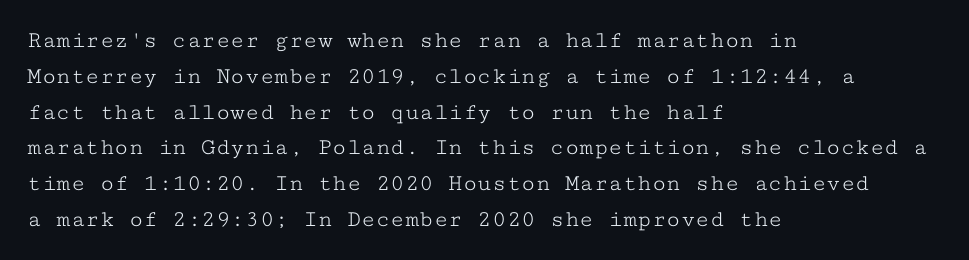
The image shows 24 px text type, upright; set left-aligned, normal line spacing (1.49x), normal letter spacing, not underlined.
